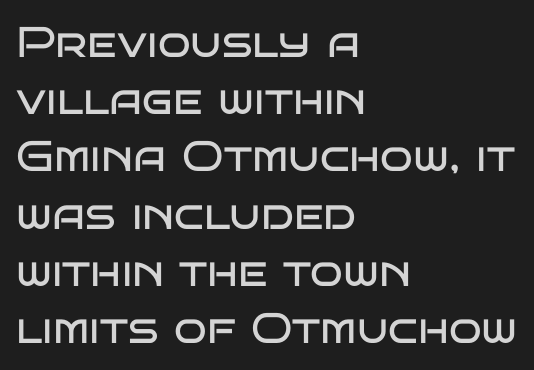
The image shows 43 px regular-weight, wide sans-serif type, upright; set left-aligned, normal line spacing (1.33x), normal letter spacing, not underlined; low stroke contrast and a large x-height.
